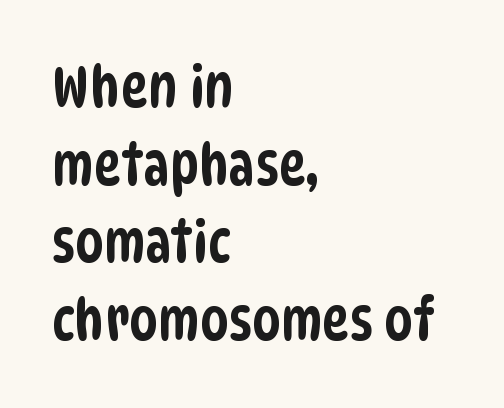
The image shows 58 px condensed sans-serif type; set left-aligned, normal line spacing (1.34x), normal letter spacing, not underlined; low stroke contrast and a large x-height.
